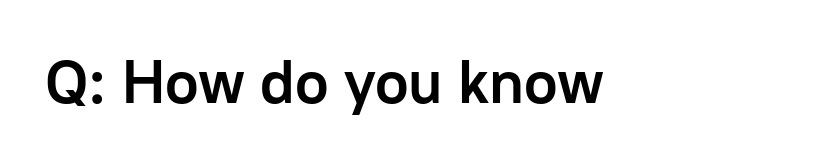
The image shows 61 px semibold sans-serif type, upright; set normal letter spacing, not underlined; low stroke contrast and a medium x-height.
